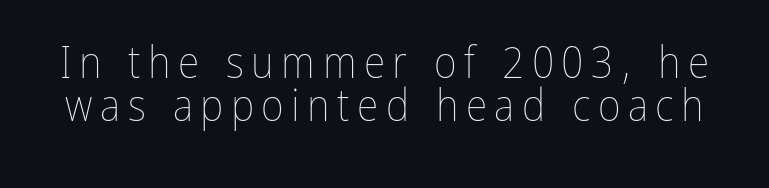
{"italic": "no", "bold": "no", "weight": "thin", "width": "condensed", "stroke_contrast": "low", "x_height": "medium", "monospaced": "no", "underline": "no", "line_spacing": "tight", "line_spacing_ratio": 0.98, "glyph_px": 44}
